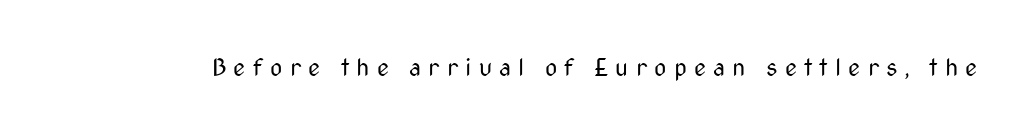
The image shows 24 px text type, upright; set unusually wide letter spacing (+0.3 em), not underlined.
